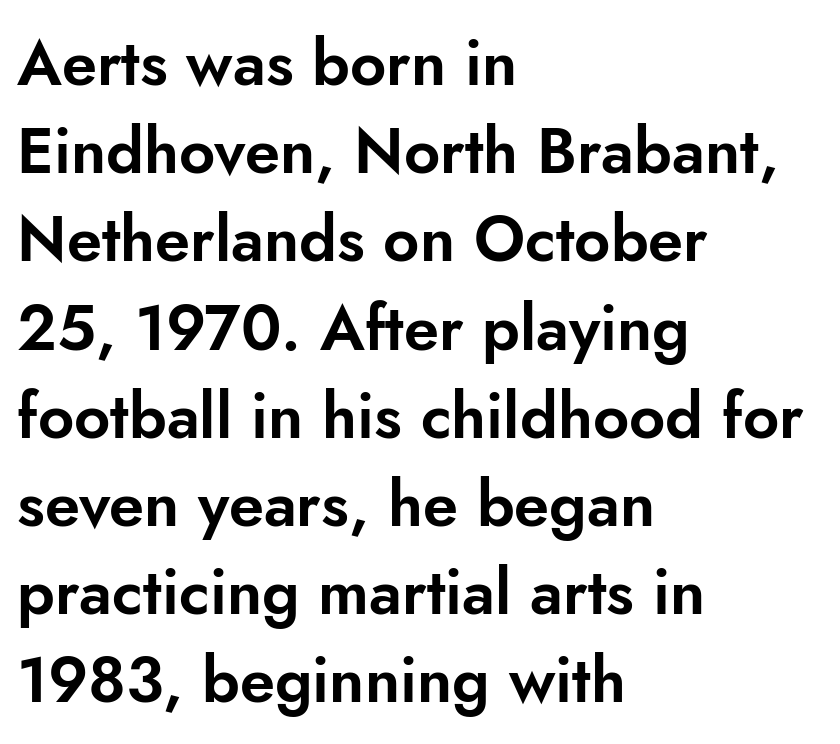
Q: Is the text italic (slanted)? A: No, it is upright.
Q: Is the typeface a serif or a sans-serif typeface? A: Sans-serif.
Q: Is the text underlined? A: No.
Q: How is the paragraph aligned? A: Left-aligned.
Q: Is the spacing between letters normal or unusually wide? A: Normal.
Q: Is the spacing between lines tight, normal or loose? A: Normal.
Q: Width (condensed, normal, or wide)? A: Normal.
Q: Stroke contrast? A: Low.
Q: x-height? A: Small.
Q: Monospaced? A: No.
